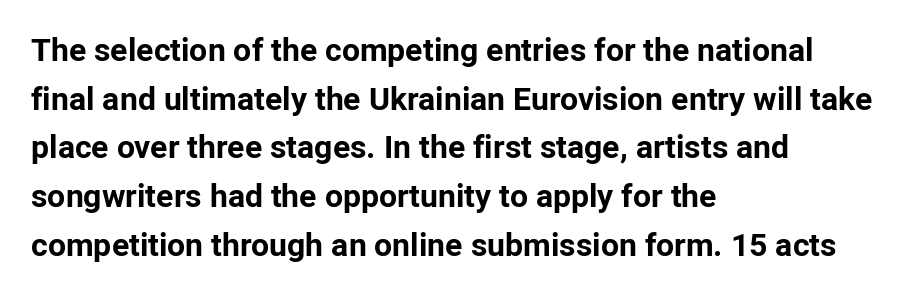
Q: Is the text bold? A: Yes.
Q: Is the text italic (slanted)? A: No, it is upright.
Q: Is the typeface a serif or a sans-serif typeface? A: Sans-serif.
Q: Is the text underlined? A: No.
Q: How is the paragraph aligned? A: Left-aligned.
Q: Is the spacing between letters normal or unusually wide? A: Normal.
Q: Is the spacing between lines tight, normal or loose? A: Normal.
Q: Width (condensed, normal, or wide)? A: Normal.
Q: Stroke contrast? A: Low.
Q: x-height? A: Medium.
Q: Monospaced? A: No.
